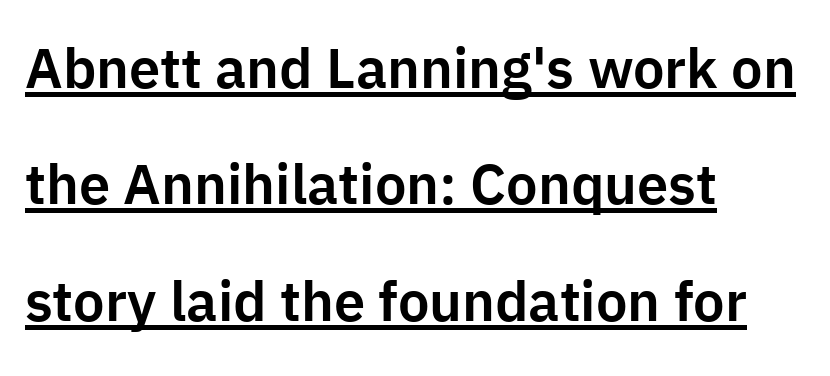
{"serif": "no", "italic": "no", "width": "normal", "stroke_contrast": "low", "x_height": "medium", "monospaced": "no", "underline": "yes", "align": "left", "line_spacing": "loose", "line_spacing_ratio": 2.08, "letter_spacing": "normal", "letter_spacing_em": 0.0, "glyph_px": 56}
